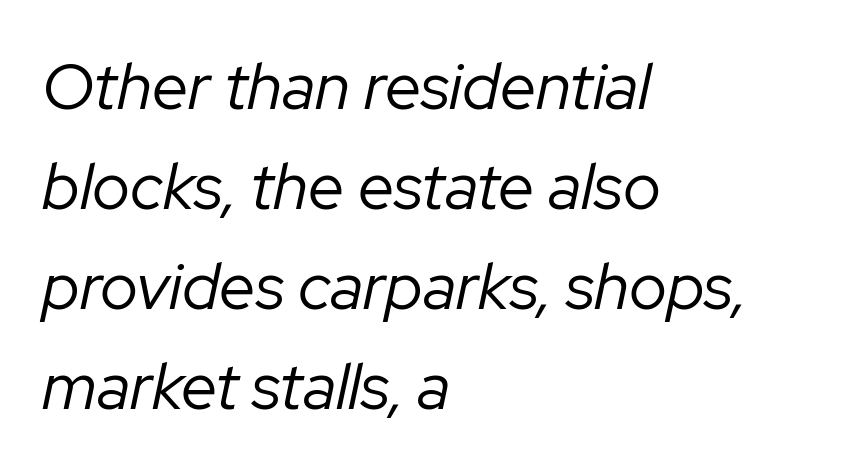
{"italic": "yes", "lean": "right", "slant_degrees": 12, "bold": "no", "weight": "regular", "width": "normal", "stroke_contrast": "low", "x_height": "medium", "monospaced": "no", "underline": "no", "align": "left", "line_spacing": "normal", "line_spacing_ratio": 1.54, "letter_spacing": "normal", "letter_spacing_em": 0.0, "glyph_px": 65}
